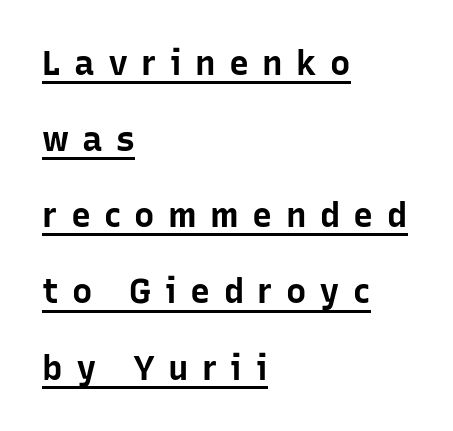
The image shows 34 px bold sans-serif type, upright; set left-aligned, loose line spacing (2.24x), unusually wide letter spacing (+0.39 em), underlined; low stroke contrast and a medium x-height.
